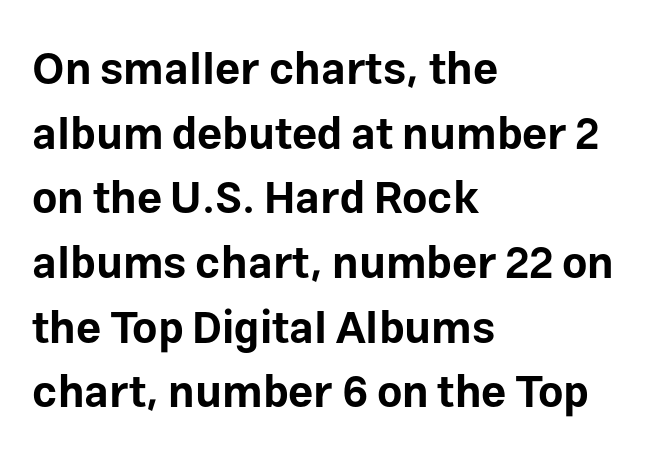
Q: Is the text bold? A: Yes.
Q: Is the text italic (slanted)? A: No, it is upright.
Q: Is the typeface a serif or a sans-serif typeface? A: Sans-serif.
Q: Is the text underlined? A: No.
Q: How is the paragraph aligned? A: Left-aligned.
Q: Is the spacing between letters normal or unusually wide? A: Normal.
Q: Is the spacing between lines tight, normal or loose? A: Normal.
Q: Width (condensed, normal, or wide)? A: Normal.
Q: Stroke contrast? A: Low.
Q: x-height? A: Medium.
Q: Monospaced? A: No.
